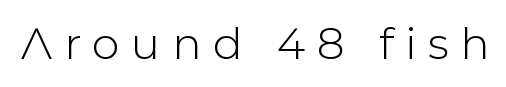
Proportional: the letters do not fall into vertical columns. Every stem runs plumb, perpendicular to the baseline. Someone cranked the tracking dial way up on this one. Check the space under the baseline: it is left empty. To sum up the face: it is a sans, with no serifs.
